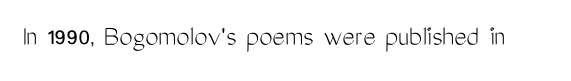
The image shows 30 px light, condensed sans-serif type, upright; set normal letter spacing, not underlined; medium stroke contrast and a medium x-height.
